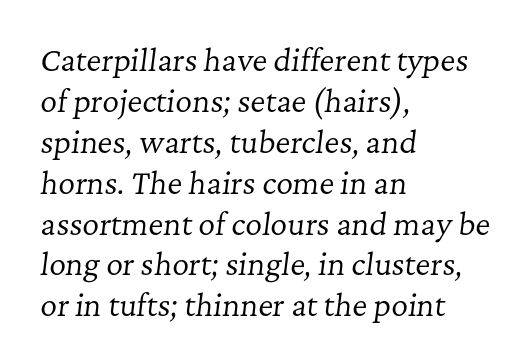
The typography opts for an oblique posture over an upright one. Old-style or modern, the face here clearly has serifs. The glyphs are unaccompanied by any horizontal stroke below them. Stems and bowls with no extra thickness — not bold.
